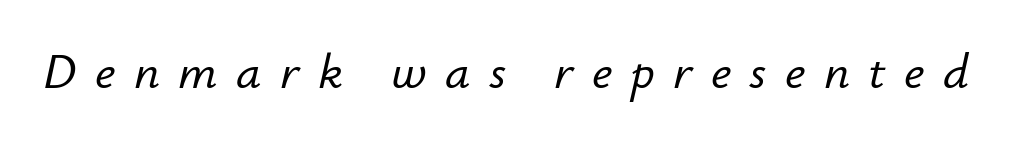
Q: Is the text italic (slanted)? A: Yes, it leans right by about 12 degrees.
Q: Is the text underlined? A: No.
Q: Is the spacing between letters normal or unusually wide? A: Unusually wide.
Q: Width (condensed, normal, or wide)? A: Normal.
Q: Stroke contrast? A: Low.
Q: x-height? A: Small.
Q: Monospaced? A: No.
